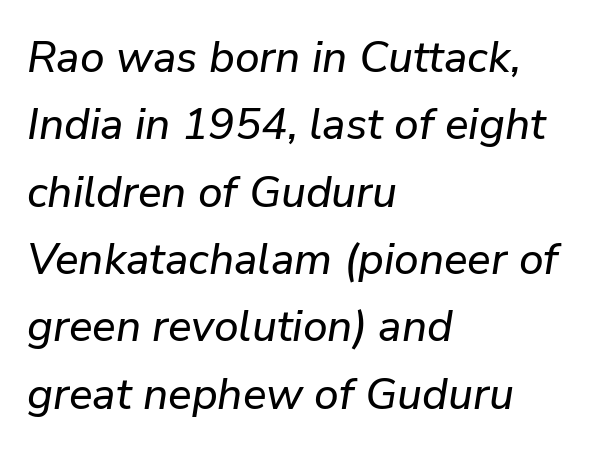
Q: Is the text italic (slanted)? A: Yes, it leans right by about 9 degrees.
Q: Is the text underlined? A: No.
Q: How is the paragraph aligned? A: Left-aligned.
Q: Is the spacing between letters normal or unusually wide? A: Normal.
Q: Is the spacing between lines tight, normal or loose? A: Normal.
Q: Width (condensed, normal, or wide)? A: Normal.
Q: Stroke contrast? A: Low.
Q: x-height? A: Medium.
Q: Monospaced? A: No.
